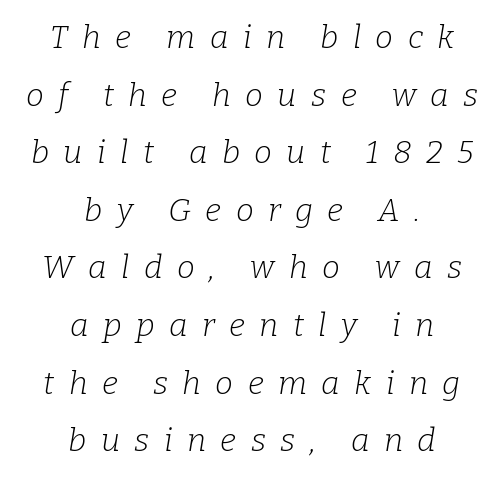
The image shows 32 px light serif type, italic (leaning right); set centered, line spacing 1.8x, unusually wide letter spacing (+0.45 em), not underlined; low stroke contrast and a medium x-height.
